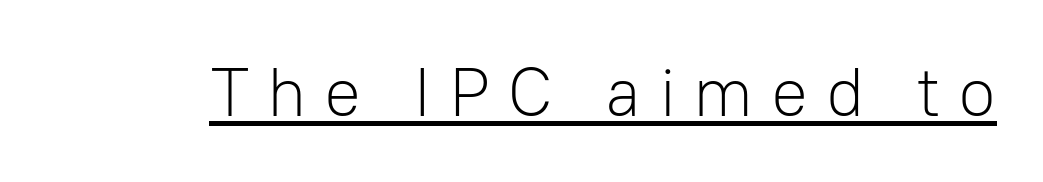
The image shows 69 px light sans-serif type, upright; set unusually wide letter spacing (+0.25 em), underlined; low stroke contrast and a medium x-height.
